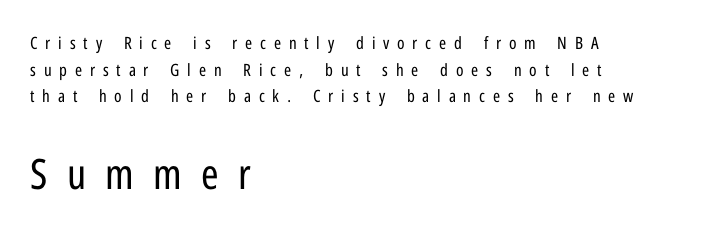
Q: Is the text bold? A: No.
Q: Is the text italic (slanted)? A: No, it is upright.
Q: Is the typeface a serif or a sans-serif typeface? A: Sans-serif.
Q: Is the text underlined? A: No.
Q: How is the paragraph aligned? A: Left-aligned.
Q: Is the spacing between letters normal or unusually wide? A: Unusually wide.
Q: Is the spacing between lines tight, normal or loose? A: Normal.
Q: Which block of text is set in a larger size, the first (top) or the second (bottom)? A: The second (bottom) one.
Q: Width (condensed, normal, or wide)? A: Condensed.
Q: Stroke contrast? A: Low.
Q: x-height? A: Medium.
Q: Monospaced? A: No.
